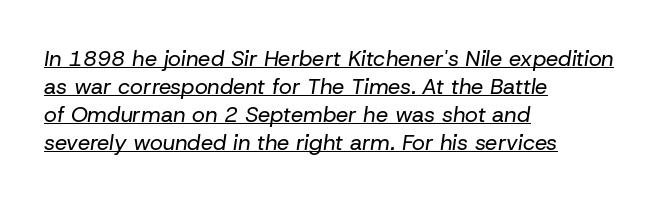
Q: Is the text bold? A: No.
Q: Is the text italic (slanted)? A: Yes, it leans right by about 8 degrees.
Q: Is the text underlined? A: Yes.
Q: How is the paragraph aligned? A: Left-aligned.
Q: Is the spacing between letters normal or unusually wide? A: Normal.
Q: Is the spacing between lines tight, normal or loose? A: Normal.
